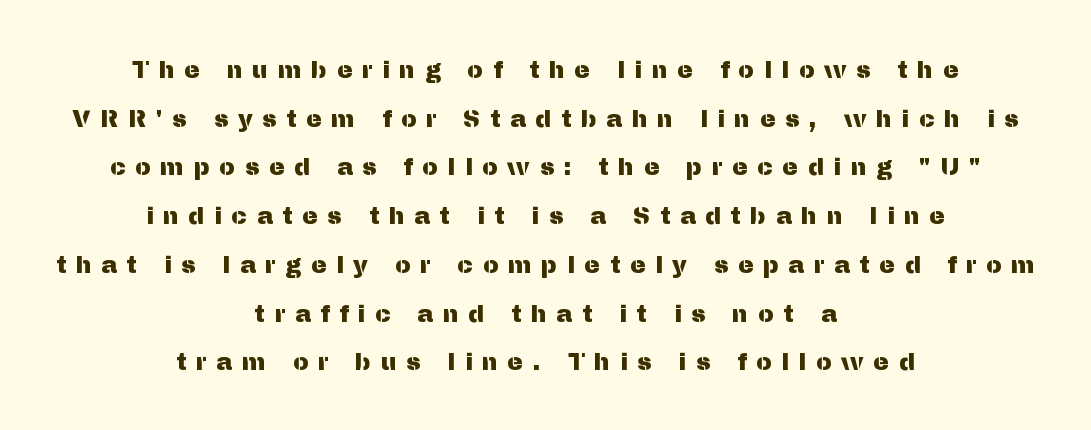
Q: Is the text italic (slanted)? A: No, it is upright.
Q: Is the text underlined? A: No.
Q: How is the paragraph aligned? A: Centered.
Q: Is the spacing between letters normal or unusually wide? A: Unusually wide.
Q: Is the spacing between lines tight, normal or loose? A: Loose.
